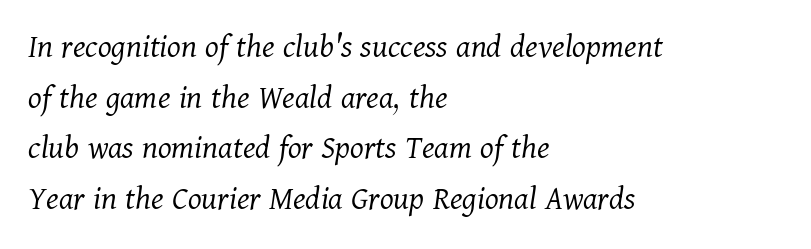
{"serif": "yes", "italic": "yes", "lean": "right", "slant_degrees": 11, "bold": "no", "weight": "light", "width": "normal", "stroke_contrast": "medium", "x_height": "medium", "monospaced": "no", "underline": "no", "align": "left", "line_spacing": "normal", "line_spacing_ratio": 1.45, "letter_spacing": "normal", "letter_spacing_em": 0.0, "glyph_px": 35}
